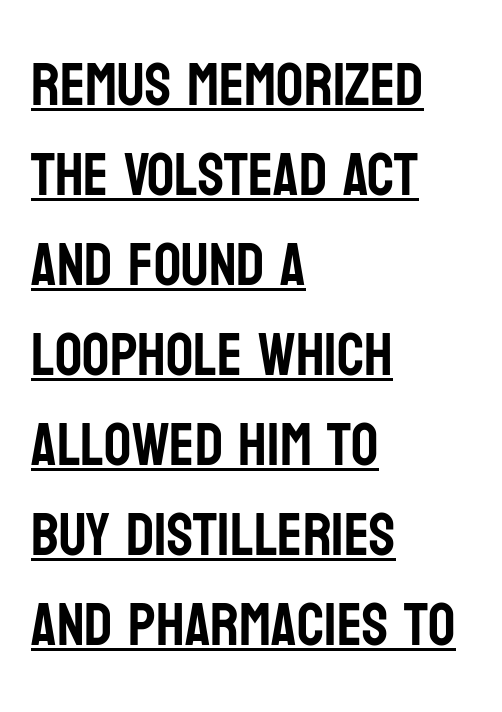
The image shows 60 px condensed sans-serif type, upright; set left-aligned, normal line spacing (1.5x), normal letter spacing, underlined; low stroke contrast and a large x-height.
